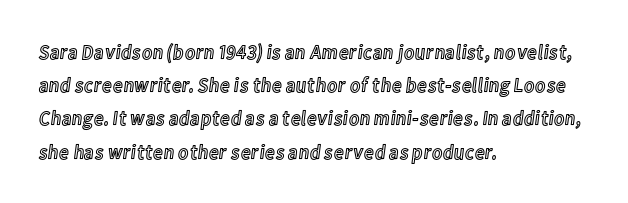
{"underline": "no", "align": "left", "line_spacing": "normal", "line_spacing_ratio": 1.58, "letter_spacing": "normal", "letter_spacing_em": 0.0, "glyph_px": 21}
